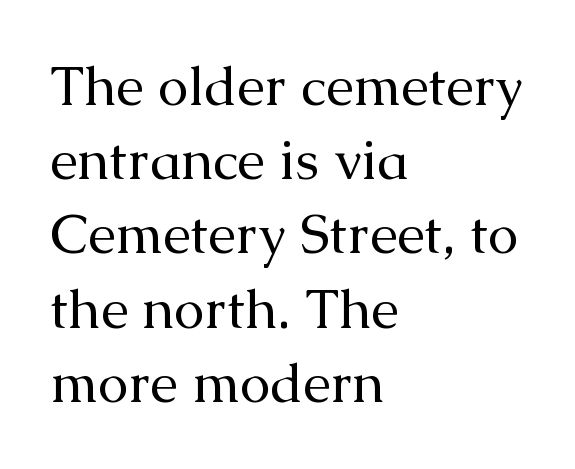
{"serif": "yes", "italic": "no", "bold": "no", "weight": "regular", "width": "normal", "stroke_contrast": "medium", "x_height": "medium", "monospaced": "no", "underline": "no", "align": "left", "line_spacing": "normal", "line_spacing_ratio": 1.35, "letter_spacing": "normal", "letter_spacing_em": 0.0, "glyph_px": 55}
